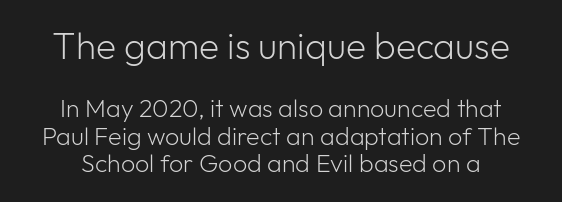
The image shows 37 px light sans-serif type, upright; set tight line spacing (1.1x), normal letter spacing, not underlined; the first (top) block is 1.48x larger; low stroke contrast and a medium x-height.
